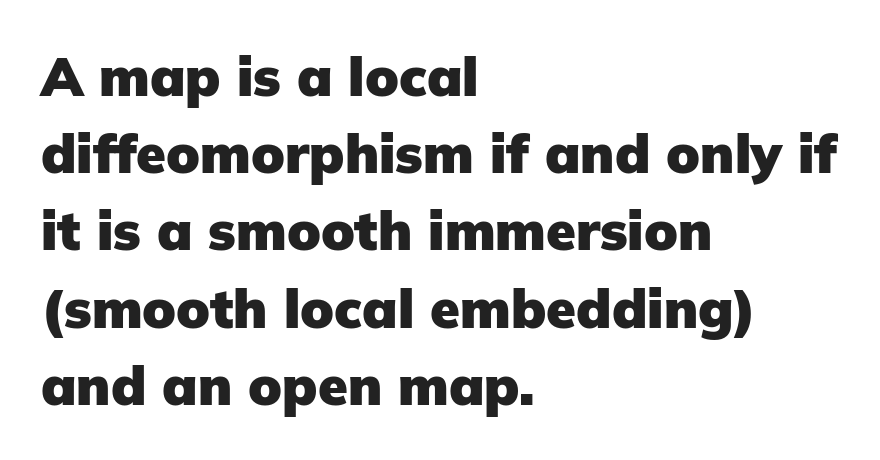
Reading down the column, the eye jumps a familiar distance to each next line. A clean baseline with only descenders dipping below it. Characters remain perfectly vertical along every line. The setting favours the left margin, as ordinary paragraphs usually do.
